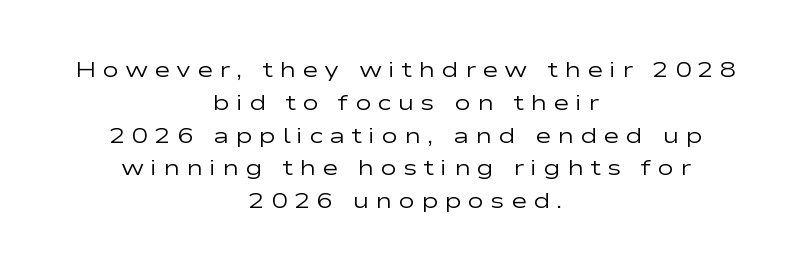
The image shows 22 px text type, upright; set centered, normal line spacing (1.49x), unusually wide letter spacing (+0.28 em), not underlined.
